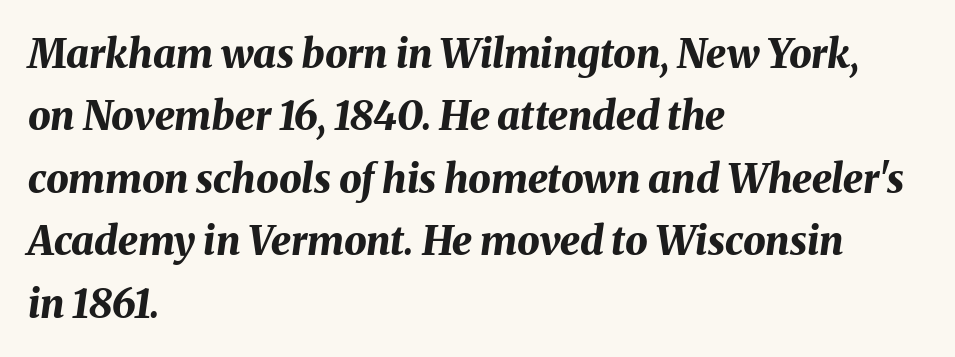
The paragraph shown leans on its left margin. Spacing between characters is what you'd get straight out of the box. The typography opts for an oblique posture over an upright one. On the weight axis this lands at bold, roughly 700.
